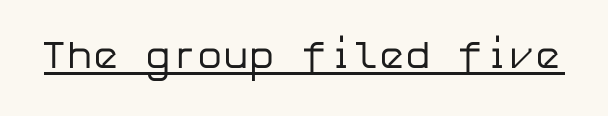
{"serif": "no", "italic": "no", "bold": "no", "weight": "regular", "width": "normal", "stroke_contrast": "low", "x_height": "medium", "underline": "yes", "letter_spacing": "normal", "letter_spacing_em": 0.0, "glyph_px": 39}
